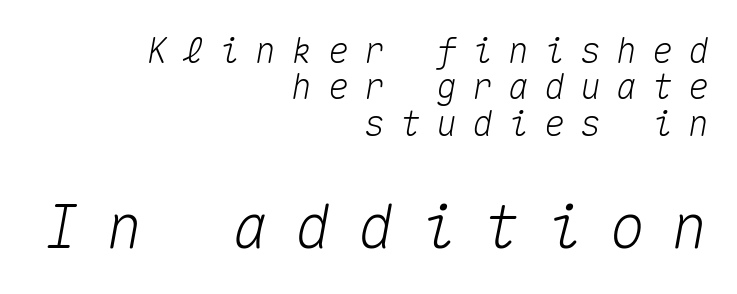
The more generous point size was reserved for the lower chunk. The ragged edge is on the left, which tells us the setting is flush right. Honestly, the rows look squashed on top of each other. The passage shown is typed in a monospace face where columns stay perfectly aligned.
